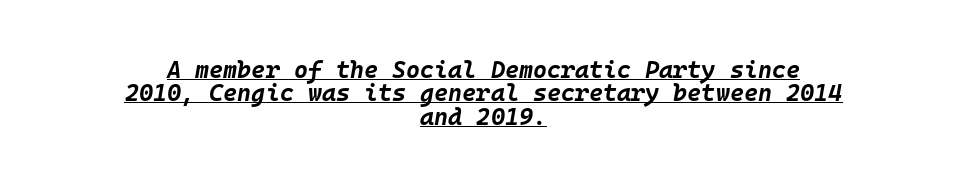
Summary of vertical rhythm: compact, with narrow interline spacing. Caption: bold face, heavy strokes. Where is the straight margin? There isn't one; the lines are centered. Notice how a bar underscores the lettering throughout. The text carries the slant typical of an italic or oblique font. The passage shown has conventional tracking throughout.
